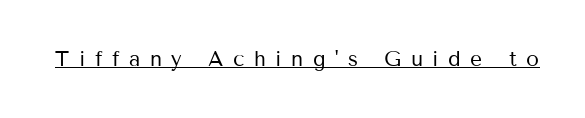
{"italic": "no", "bold": "no", "underline": "yes", "letter_spacing": "wide", "letter_spacing_em": 0.45, "glyph_px": 21}
